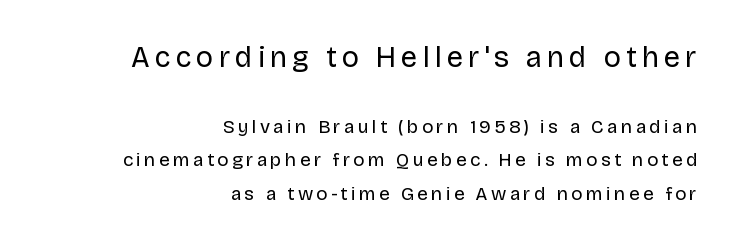
Do the characters align in a grid? No, the font is proportional. Grotesque or geometric, the face here clearly has no serifs. The first block has been scaled up relative to the second. Is this a heavy cut? Hardly; it is regular or lighter. Is there any slant? The stems are plumb. The strip under each line holds only bare page.
